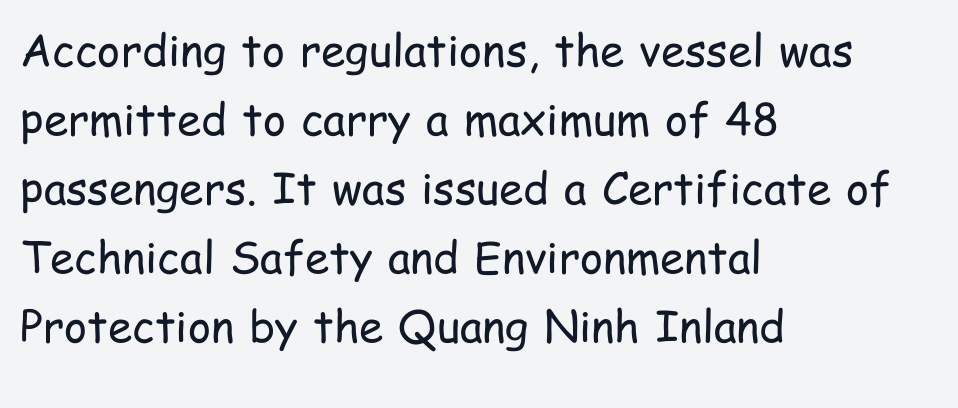
Look at the bottom of the vertical strokes: they stop flat, with no serifs. Typeset ragged right — the left edge is the straight one. A typesetter would call this leading conventional body-copy spacing. No chunkiness to these letters — they're not bold.
